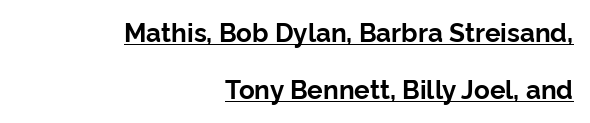
Q: Is the text bold? A: Yes.
Q: Is the text italic (slanted)? A: No, it is upright.
Q: Is the text underlined? A: Yes.
Q: How is the paragraph aligned? A: Right-aligned.
Q: Is the spacing between letters normal or unusually wide? A: Normal.
Q: Is the spacing between lines tight, normal or loose? A: Loose.
